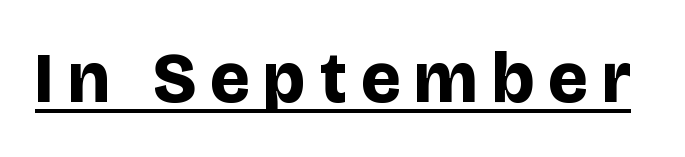
The image shows 71 px bold sans-serif type, upright; set unusually wide letter spacing (+0.2 em), underlined; low stroke contrast and a large x-height.
